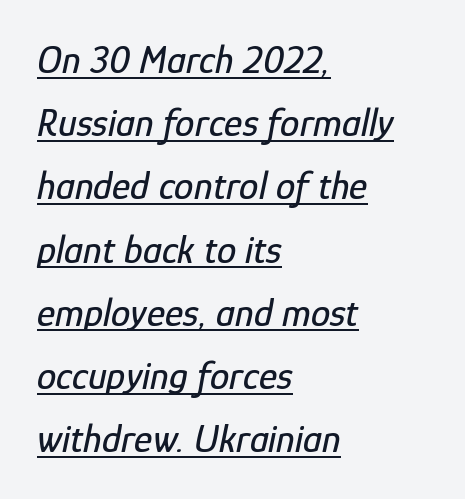
{"italic": "yes", "lean": "right", "slant_degrees": 12, "width": "condensed", "stroke_contrast": "low", "x_height": "medium", "monospaced": "no", "underline": "yes", "align": "left", "line_spacing": "normal", "line_spacing_ratio": 1.62, "letter_spacing": "normal", "letter_spacing_em": 0.0, "glyph_px": 39}
